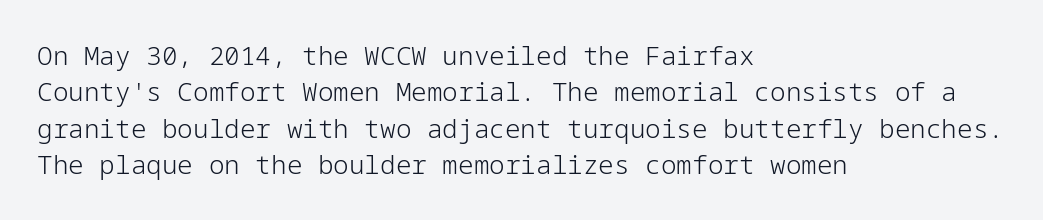
{"italic": "no", "bold": "no", "underline": "no", "align": "left", "line_spacing": "normal", "line_spacing_ratio": 1.4, "letter_spacing": "normal", "letter_spacing_em": 0.0, "glyph_px": 26}
